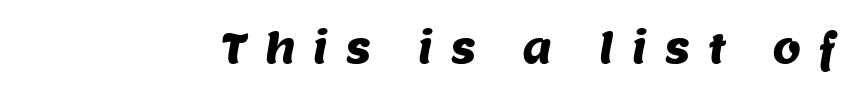
Q: Is the typeface a serif or a sans-serif typeface? A: Sans-serif.
Q: Is the text underlined? A: No.
Q: Is the spacing between letters normal or unusually wide? A: Unusually wide.
Q: Width (condensed, normal, or wide)? A: Normal.
Q: Stroke contrast? A: Medium.
Q: x-height? A: Large.
Q: Monospaced? A: No.
